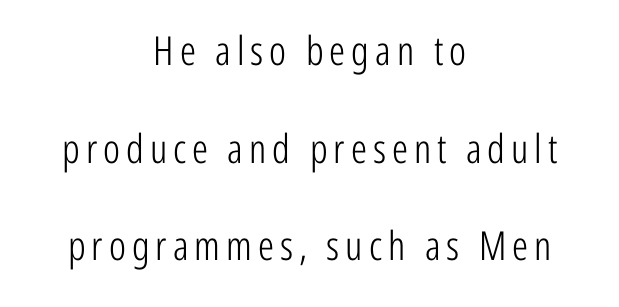
The image shows 40 px light, condensed sans-serif type, upright; set centered, loose line spacing (2.44x), not underlined; low stroke contrast and a medium x-height.
